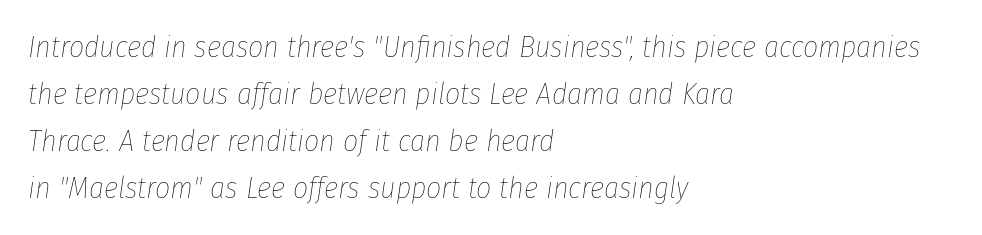
{"italic": "yes", "lean": "right", "slant_degrees": 8, "bold": "no", "weight": "thin", "width": "condensed", "stroke_contrast": "low", "x_height": "medium", "monospaced": "no", "underline": "no", "align": "left", "line_spacing": "normal", "line_spacing_ratio": 1.57, "letter_spacing": "normal", "letter_spacing_em": 0.0, "glyph_px": 30}
